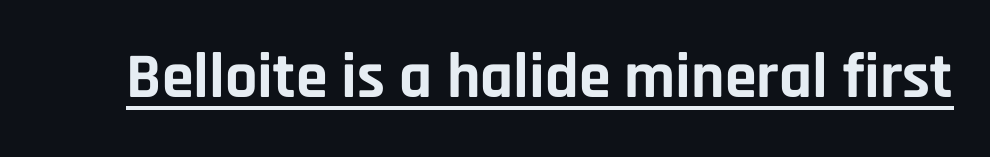
Q: Is the text bold? A: Yes.
Q: Is the text italic (slanted)? A: No, it is upright.
Q: Is the typeface a serif or a sans-serif typeface? A: Sans-serif.
Q: Is the text underlined? A: Yes.
Q: Is the spacing between letters normal or unusually wide? A: Normal.
Q: Width (condensed, normal, or wide)? A: Normal.
Q: Stroke contrast? A: Low.
Q: x-height? A: Large.
Q: Monospaced? A: No.
